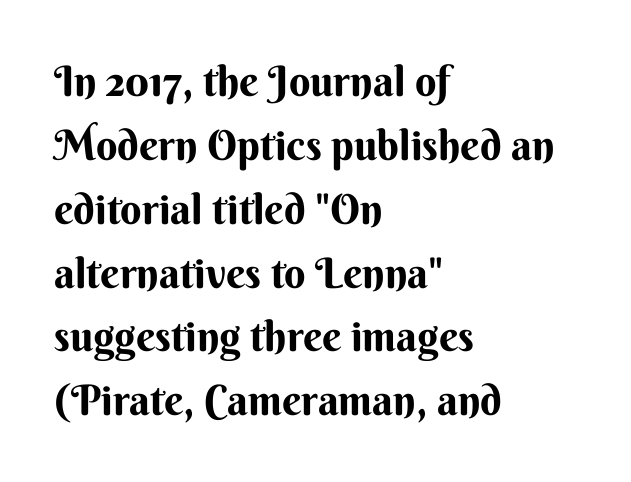
The face used here is proportionally spaced, like ordinary book or web type. Observe the absence of serifs on each vertical stroke in this sample. The typography opts for an upright posture over an oblique one. Caption: standard tracking, unaltered. Descenders hang freely into open space. Teacher's note: observe the even left margin — that is flush-left alignment.
